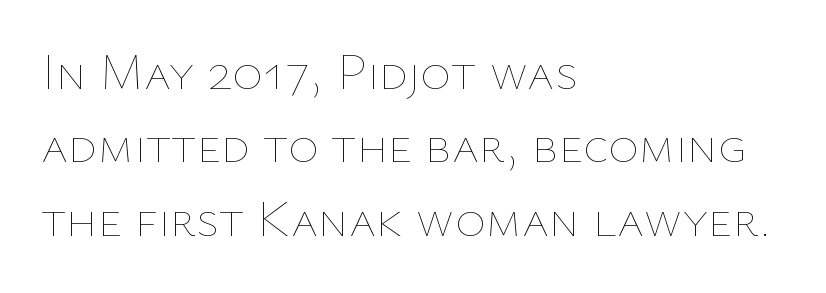
Has an underline been added? It has not. The letters stand straight up with perfectly vertical stems. The weight would be labelled regular, book, light, or lighter still. This rendering leaves character spacing at its baseline value. Reading down the block, your eye returns to a fixed left position each line.
